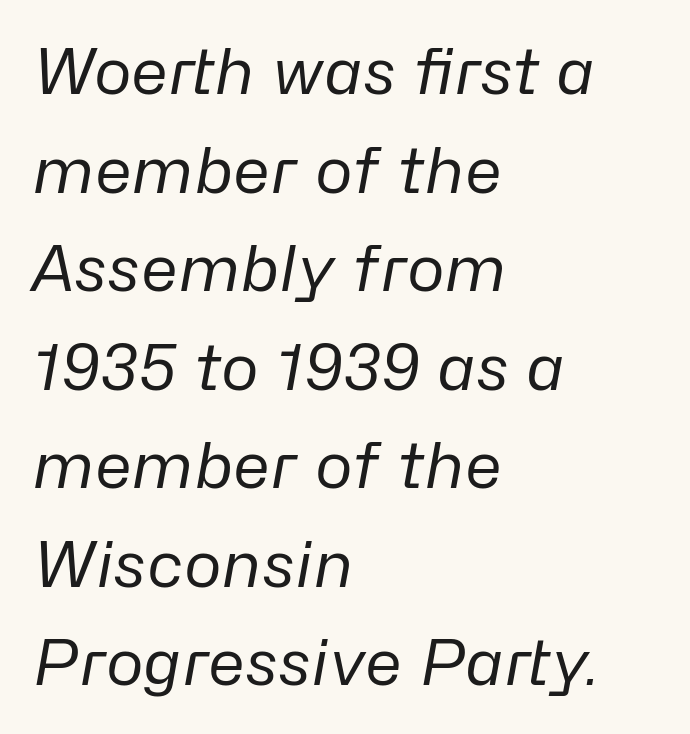
This block has exactly the height ordinary leading produces. On a weight scale, this lands at 450 or below. Unmarked baselines from the first word to the last. Note the varied advance widths — an 'i' is clearly narrower than an 'm'. Is the block centered? No — it sits flush against the left margin.
